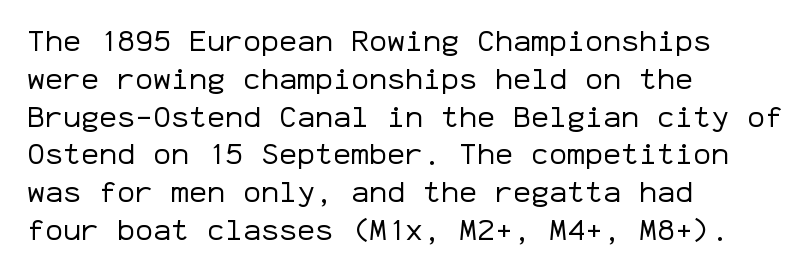
The image shows 30 px regular-weight sans-serif type, upright, monospaced; set left-aligned, normal line spacing (1.26x), normal letter spacing, not underlined; low stroke contrast and a medium x-height.
